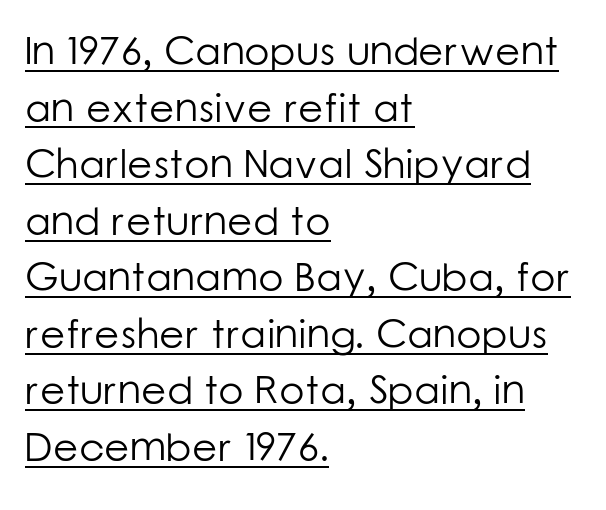
Heaviness? Minimal to ordinary, like unemphasized prose. Each new line begins a customary step beneath the previous one. What decoration does the sample have? An underline. The compositor pushed each line to the left boundary. Default kerning and tracking; the words read as compact shapes. The lettering stays uniformly vertical, giving the passage a roman look.
